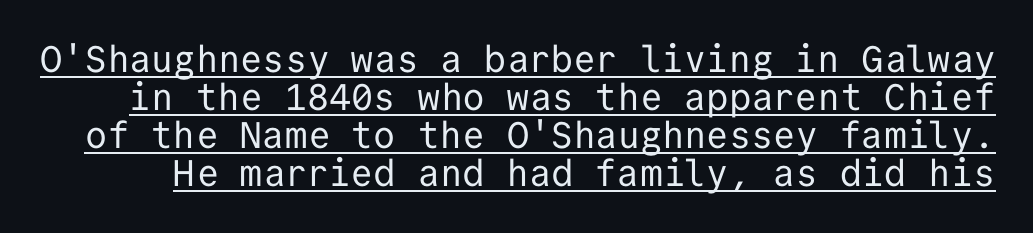
Q: Is the text bold? A: No.
Q: Is the text italic (slanted)? A: No, it is upright.
Q: Is the typeface a serif or a sans-serif typeface? A: Sans-serif.
Q: Is the text underlined? A: Yes.
Q: Is the spacing between letters normal or unusually wide? A: Normal.
Q: Is the spacing between lines tight, normal or loose? A: Tight.
Q: Width (condensed, normal, or wide)? A: Normal.
Q: Stroke contrast? A: Low.
Q: x-height? A: Medium.
Q: Monospaced? A: Yes.
